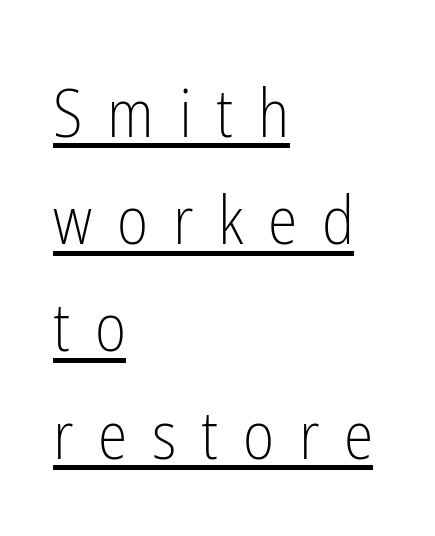
Is this a fixed-width face? No — the glyphs have proportional, varying widths. The lettering is marked with a stroke running underneath it. Characters remain perfectly vertical along every line. Font category for this specimen: sans-serif. Where is the straight margin? On the left. Display-style spreading of the glyphs; the letterfit is very open.
